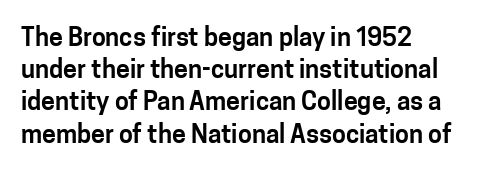
{"italic": "no", "underline": "no", "align": "left", "line_spacing": "normal", "line_spacing_ratio": 1.29, "letter_spacing": "normal", "letter_spacing_em": 0.0, "glyph_px": 25}
